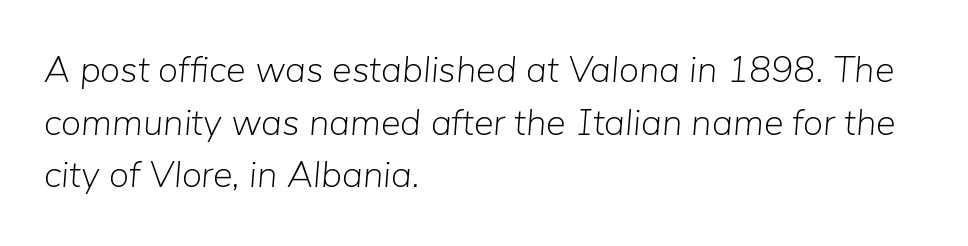
Q: Is the text bold? A: No.
Q: Is the text italic (slanted)? A: Yes, it leans right by about 5 degrees.
Q: Is the text underlined? A: No.
Q: How is the paragraph aligned? A: Left-aligned.
Q: Is the spacing between letters normal or unusually wide? A: Normal.
Q: Is the spacing between lines tight, normal or loose? A: Normal.
Q: Width (condensed, normal, or wide)? A: Normal.
Q: Stroke contrast? A: Low.
Q: x-height? A: Medium.
Q: Monospaced? A: No.
